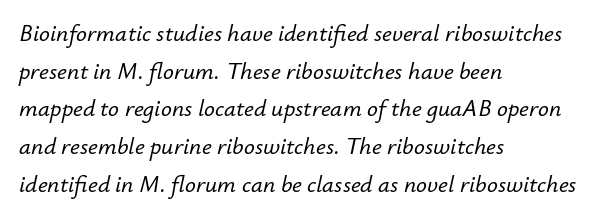
Q: Is the text italic (slanted)? A: Yes, it leans right by about 12 degrees.
Q: Is the text underlined? A: No.
Q: How is the paragraph aligned? A: Left-aligned.
Q: Is the spacing between letters normal or unusually wide? A: Normal.
Q: Is the spacing between lines tight, normal or loose? A: Normal.
